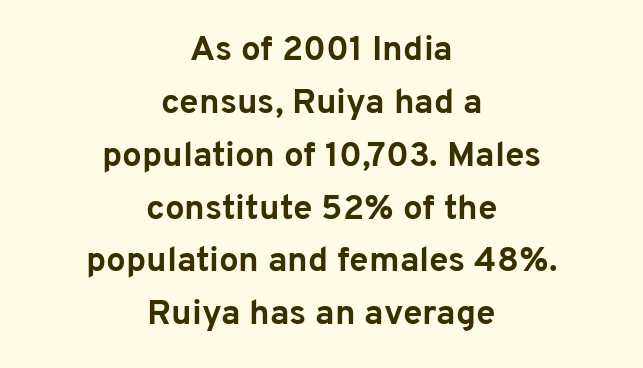
In terms of leading, this rendering sits right in the middle. This is sans-serif lettering, the kind often seen on screens and signage. Descenders hang freely into open space. Every row of glyphs is offset so its center matches the block's center.
